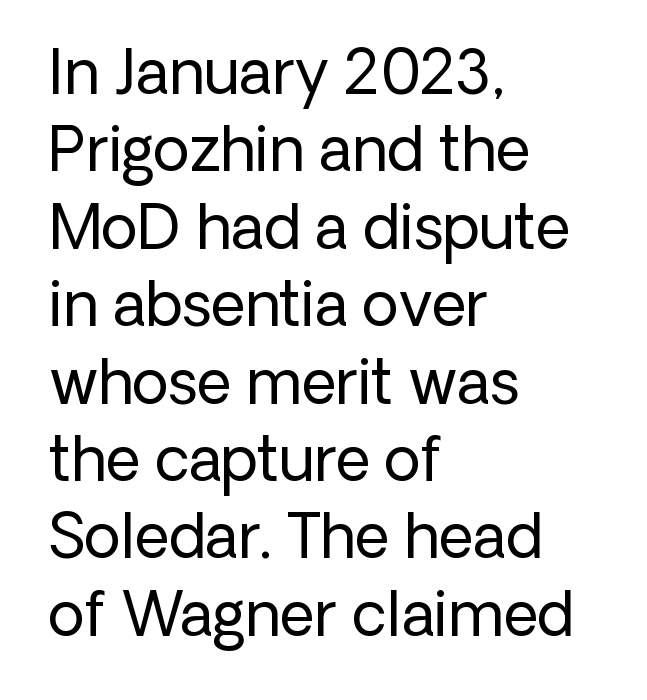
Q: Is the text bold? A: No.
Q: Is the text italic (slanted)? A: No, it is upright.
Q: Is the typeface a serif or a sans-serif typeface? A: Sans-serif.
Q: Is the text underlined? A: No.
Q: How is the paragraph aligned? A: Left-aligned.
Q: Is the spacing between letters normal or unusually wide? A: Normal.
Q: Is the spacing between lines tight, normal or loose? A: Normal.
Q: Width (condensed, normal, or wide)? A: Normal.
Q: Stroke contrast? A: Low.
Q: x-height? A: Medium.
Q: Monospaced? A: No.
